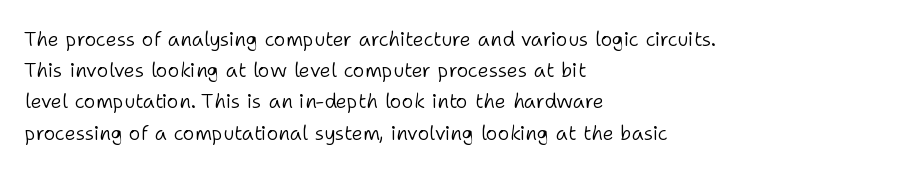
{"italic": "no", "bold": "no", "underline": "no", "align": "left", "line_spacing": "normal", "line_spacing_ratio": 1.56, "letter_spacing": "normal", "letter_spacing_em": 0.0, "glyph_px": 20}
